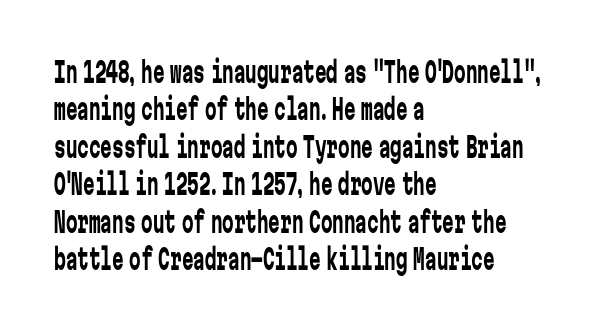
The image shows 29 px regular-weight, condensed sans-serif type, upright, monospaced; set left-aligned, normal line spacing (1.29x), normal letter spacing, not underlined; low stroke contrast and a medium x-height.
